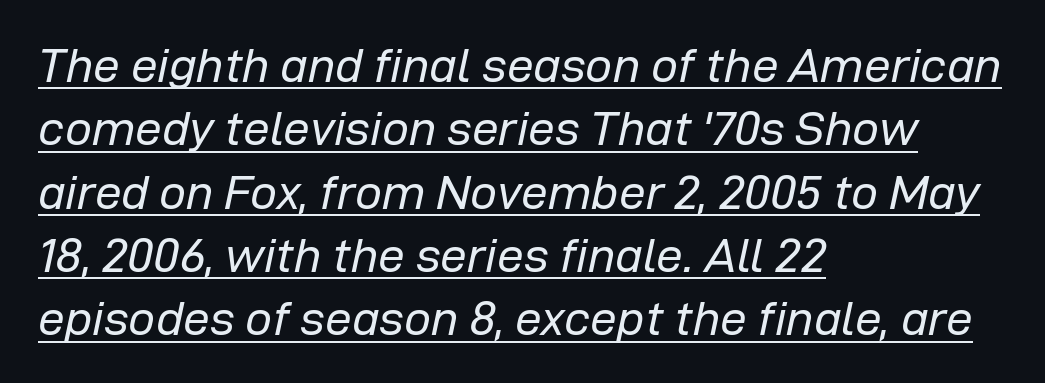
{"italic": "yes", "lean": "right", "slant_degrees": 12, "bold": "no", "weight": "regular", "width": "normal", "stroke_contrast": "low", "x_height": "medium", "monospaced": "no", "underline": "yes", "align": "left", "line_spacing": "normal", "line_spacing_ratio": 1.32, "letter_spacing": "normal", "letter_spacing_em": 0.0, "glyph_px": 48}
